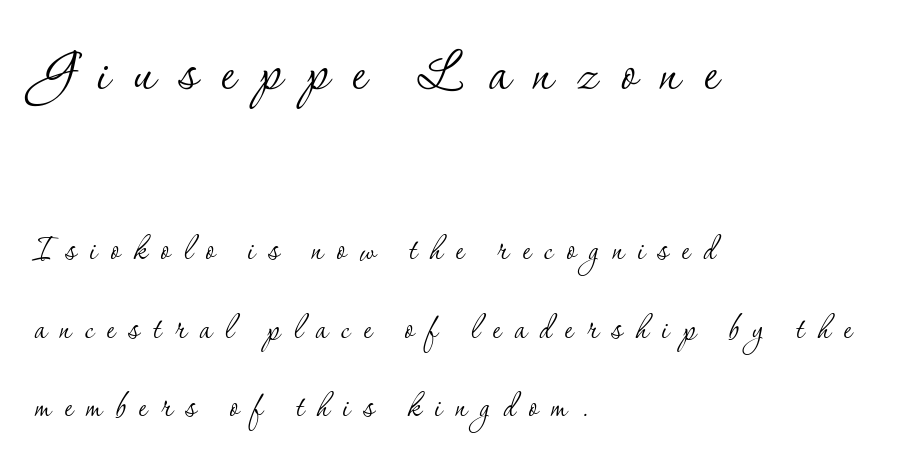
Q: Is the text bold? A: No.
Q: Is the text italic (slanted)? A: Yes.
Q: Is the typeface a serif or a sans-serif typeface? A: Serif.
Q: Is the text underlined? A: No.
Q: How is the paragraph aligned? A: Left-aligned.
Q: Is the spacing between letters normal or unusually wide? A: Unusually wide.
Q: Is the spacing between lines tight, normal or loose? A: Loose.
Q: Which block of text is set in a larger size, the first (top) or the second (bottom)? A: The first (top) one.
Q: Width (condensed, normal, or wide)? A: Normal.
Q: Stroke contrast? A: Low.
Q: x-height? A: Small.
Q: Monospaced? A: No.
